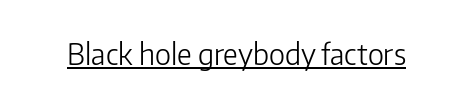
Q: Is the text bold? A: No.
Q: Is the text italic (slanted)? A: No, it is upright.
Q: Is the typeface a serif or a sans-serif typeface? A: Sans-serif.
Q: Is the text underlined? A: Yes.
Q: Is the spacing between letters normal or unusually wide? A: Normal.
Q: Width (condensed, normal, or wide)? A: Normal.
Q: Stroke contrast? A: Low.
Q: x-height? A: Medium.
Q: Monospaced? A: No.
